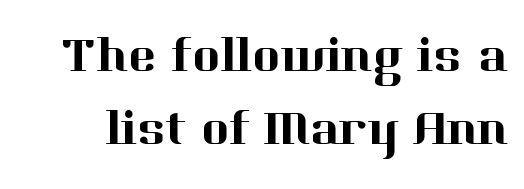
The image shows 49 px serif type, upright; set normal line spacing (1.49x), normal letter spacing, not underlined; high stroke contrast and a medium x-height.
